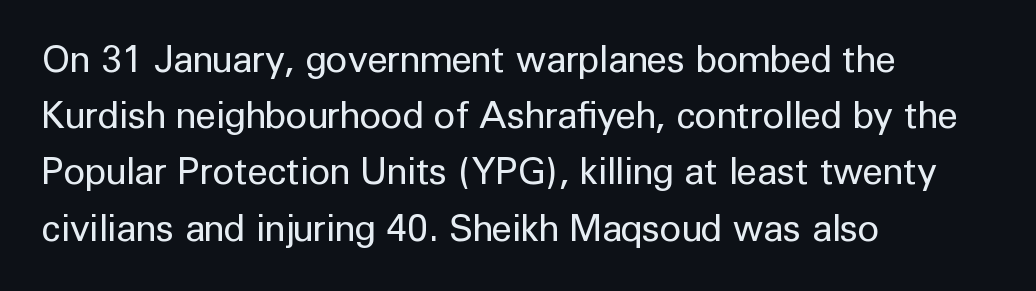
{"serif": "no", "italic": "no", "bold": "no", "weight": "regular", "width": "normal", "stroke_contrast": "low", "x_height": "medium", "monospaced": "no", "underline": "no", "align": "left", "line_spacing": "normal", "line_spacing_ratio": 1.52, "letter_spacing": "normal", "letter_spacing_em": 0.0, "glyph_px": 37}
